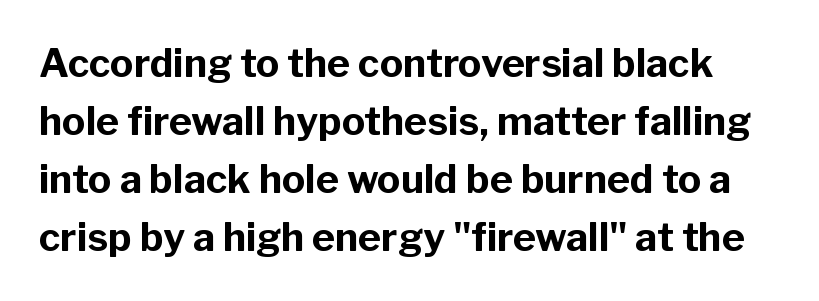
{"serif": "no", "italic": "no", "bold": "yes", "weight": "bold", "width": "normal", "stroke_contrast": "low", "x_height": "medium", "monospaced": "no", "underline": "no", "line_spacing": "normal", "line_spacing_ratio": 1.49, "letter_spacing": "normal", "letter_spacing_em": 0.0, "glyph_px": 39}
